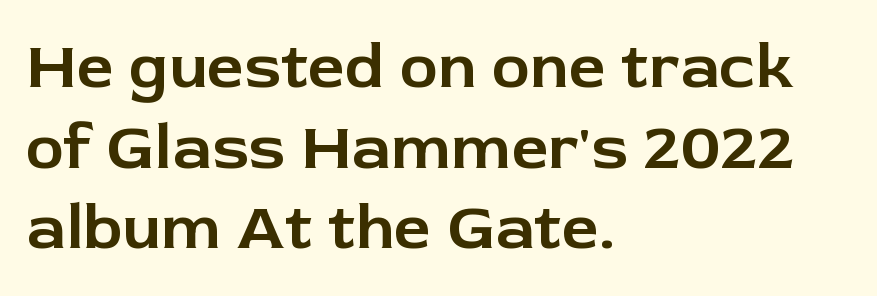
{"serif": "no", "italic": "no", "width": "normal", "stroke_contrast": "low", "x_height": "medium", "monospaced": "no", "underline": "no", "align": "left", "line_spacing_ratio": 1.24, "letter_spacing": "normal", "letter_spacing_em": 0.0, "glyph_px": 65}
